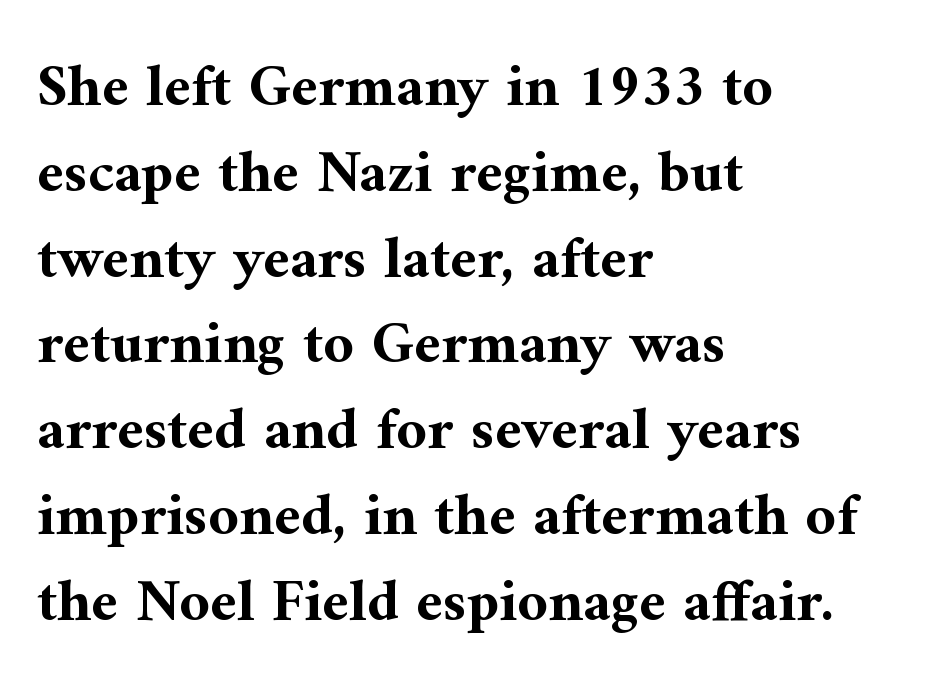
Q: Is the text bold? A: Yes.
Q: Is the text italic (slanted)? A: No, it is upright.
Q: Is the typeface a serif or a sans-serif typeface? A: Serif.
Q: Is the text underlined? A: No.
Q: How is the paragraph aligned? A: Left-aligned.
Q: Is the spacing between letters normal or unusually wide? A: Normal.
Q: Is the spacing between lines tight, normal or loose? A: Normal.
Q: Width (condensed, normal, or wide)? A: Normal.
Q: Stroke contrast? A: Medium.
Q: x-height? A: Medium.
Q: Monospaced? A: No.
